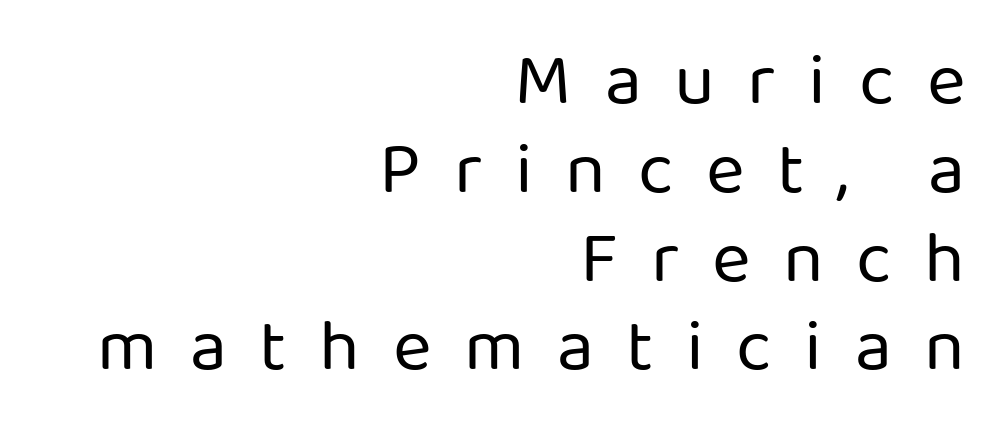
Q: Is the text bold? A: No.
Q: Is the text italic (slanted)? A: No, it is upright.
Q: Is the typeface a serif or a sans-serif typeface? A: Sans-serif.
Q: Is the text underlined? A: No.
Q: How is the paragraph aligned? A: Right-aligned.
Q: Is the spacing between letters normal or unusually wide? A: Unusually wide.
Q: Width (condensed, normal, or wide)? A: Normal.
Q: Stroke contrast? A: Low.
Q: x-height? A: Medium.
Q: Monospaced? A: No.
